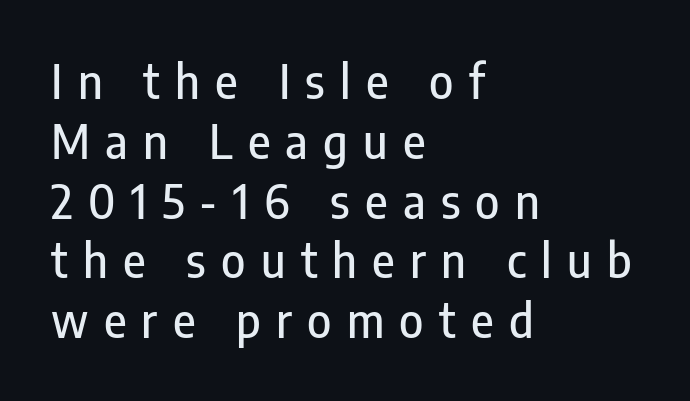
{"serif": "no", "italic": "no", "width": "condensed", "stroke_contrast": "low", "x_height": "medium", "monospaced": "no", "underline": "no", "align": "left", "line_spacing": "normal", "line_spacing_ratio": 1.3, "letter_spacing": "wide", "letter_spacing_em": 0.33, "glyph_px": 46}
